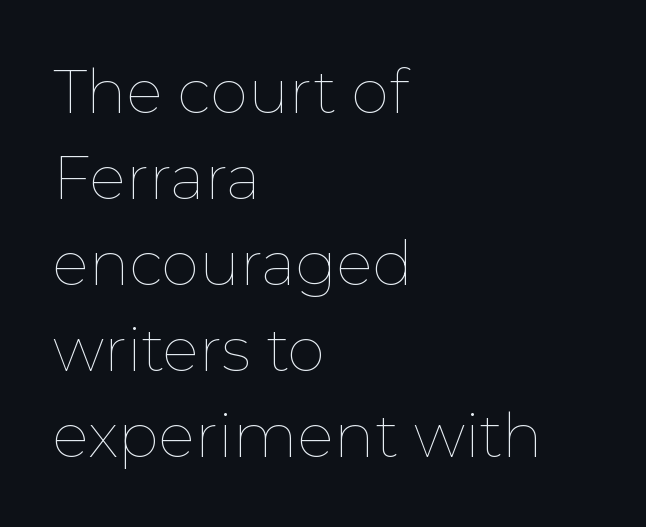
{"italic": "no", "bold": "no", "weight": "thin", "width": "normal", "stroke_contrast": "low", "x_height": "medium", "monospaced": "no", "underline": "no", "align": "left", "line_spacing": "normal", "line_spacing_ratio": 1.41, "letter_spacing": "normal", "letter_spacing_em": 0.0, "glyph_px": 61}
